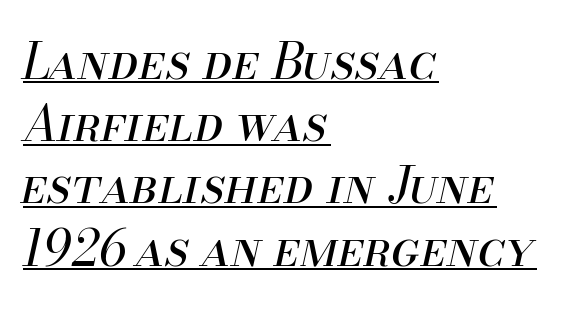
Q: Is the text bold? A: No.
Q: Is the text italic (slanted)? A: Yes, it leans right by about 13 degrees.
Q: Is the text underlined? A: Yes.
Q: How is the paragraph aligned? A: Left-aligned.
Q: Is the spacing between letters normal or unusually wide? A: Normal.
Q: Is the spacing between lines tight, normal or loose? A: Normal.
Q: Width (condensed, normal, or wide)? A: Normal.
Q: Stroke contrast? A: Medium.
Q: x-height? A: Small.
Q: Monospaced? A: No.
